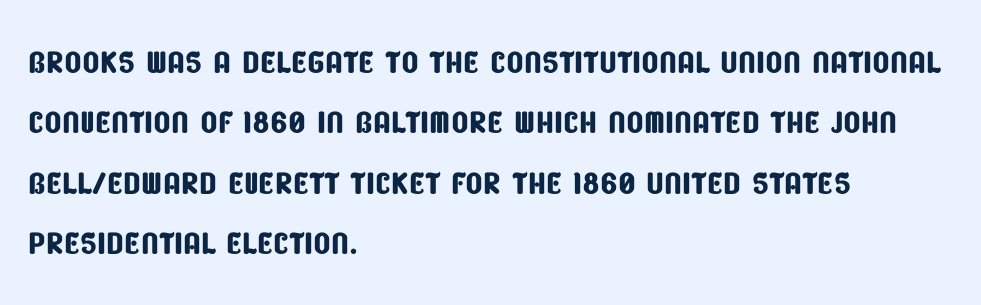
Is this a fixed-width face? No — the glyphs have proportional, varying widths. Grotesque or geometric, the face here clearly has no serifs. Baseline-to-baseline distance is the conventional proportion of letter height. Standard letterfit; no display-style spreading of the glyphs. Plain, unruled lines of type.
